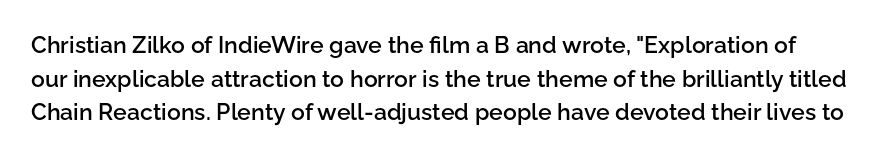
{"italic": "no", "bold": "semi", "underline": "no", "line_spacing": "normal", "line_spacing_ratio": 1.46, "letter_spacing": "normal", "letter_spacing_em": 0.0, "glyph_px": 23}
